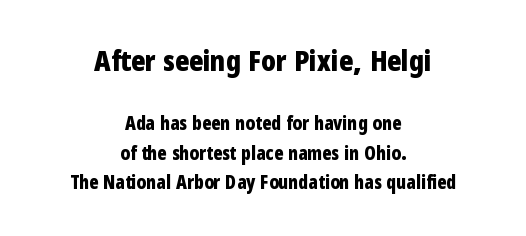
{"serif": "no", "italic": "no", "bold": "yes", "weight": "bold", "width": "condensed", "stroke_contrast": "low", "x_height": "medium", "monospaced": "no", "underline": "no", "align": "center", "line_spacing": "normal", "line_spacing_ratio": 1.57, "letter_spacing": "normal", "letter_spacing_em": 0.0, "larger_block": "first", "size_ratio": 1.53, "glyph_px": 29}
